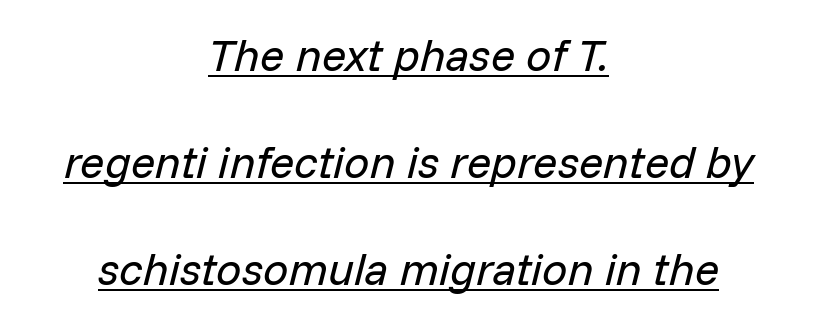
Loosely led — the rows are spread out. The glyphs are accompanied by a horizontal stroke just below them. The axis of the letterforms is tilted away from vertical. Counters stay open thanks to moderate or lighter strokes.
